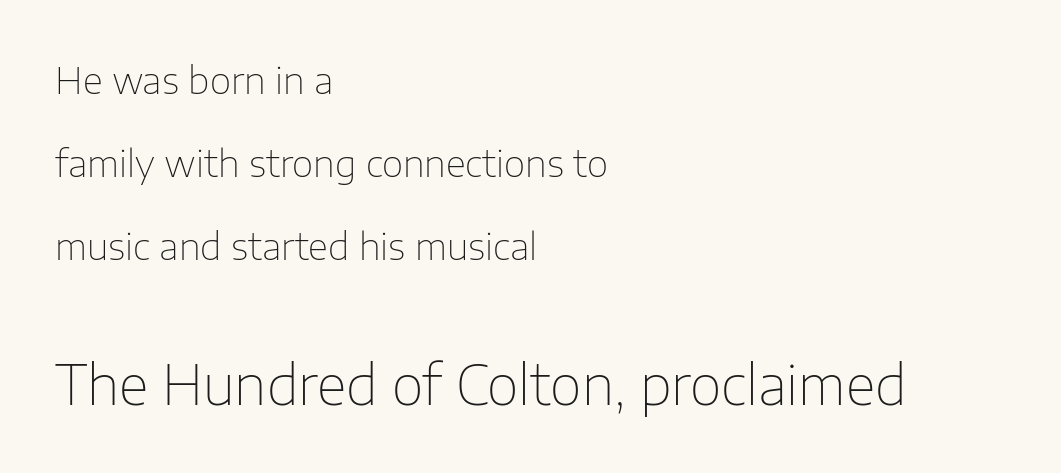
Q: Is the text bold? A: No.
Q: Is the text italic (slanted)? A: No, it is upright.
Q: Is the typeface a serif or a sans-serif typeface? A: Sans-serif.
Q: Is the text underlined? A: No.
Q: How is the paragraph aligned? A: Left-aligned.
Q: Is the spacing between letters normal or unusually wide? A: Normal.
Q: Is the spacing between lines tight, normal or loose? A: Loose.
Q: Which block of text is set in a larger size, the first (top) or the second (bottom)? A: The second (bottom) one.
Q: Width (condensed, normal, or wide)? A: Normal.
Q: Stroke contrast? A: Low.
Q: x-height? A: Medium.
Q: Monospaced? A: No.
